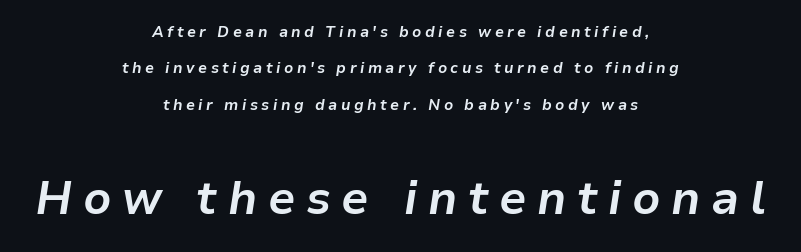
The image shows 46 px bold type, italic (leaning right); set centered, loose line spacing (2.42x), unusually wide letter spacing (+0.23 em), not underlined; the second (bottom) block is 3.07x larger; low stroke contrast and a medium x-height.
